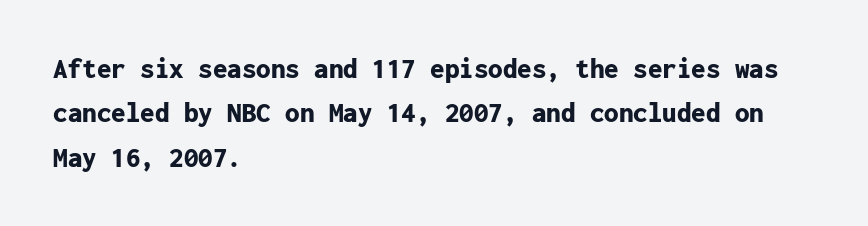
The gap between lines stays unmarked. Caption: standard tracking, unaltered. Line starts are locked; line ends wander. Do the characters align in a grid? Yes, the font is monospaced. Look at the bottom of the vertical strokes: they stop flat, with no serifs.
